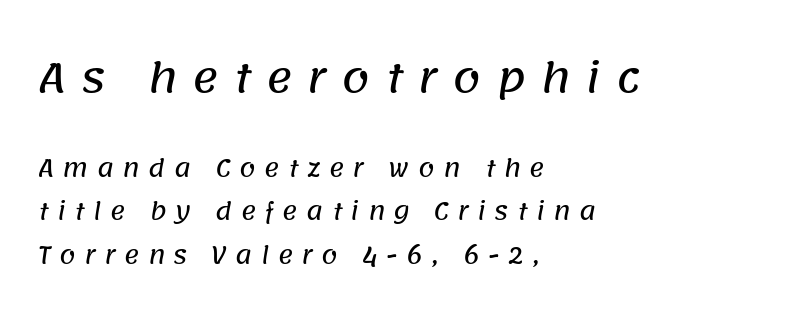
{"serif": "no", "width": "normal", "stroke_contrast": "low", "x_height": "large", "monospaced": "no", "underline": "no", "align": "left", "line_spacing_ratio": 1.88, "letter_spacing": "wide", "letter_spacing_em": 0.37, "larger_block": "first", "size_ratio": 1.74, "glyph_px": 40}
